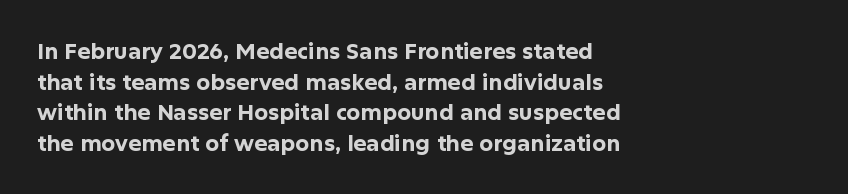
{"italic": "no", "bold": "yes", "underline": "no", "align": "left", "line_spacing": "normal", "line_spacing_ratio": 1.39, "letter_spacing": "normal", "letter_spacing_em": 0.0, "glyph_px": 22}
